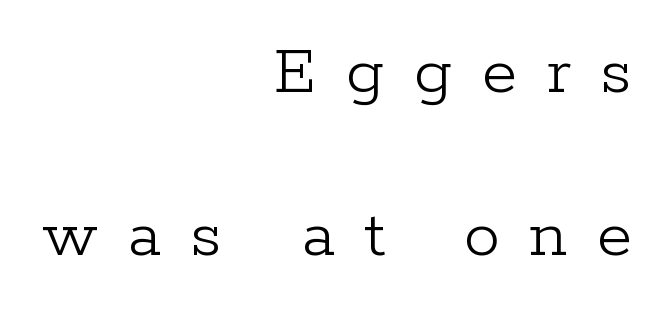
The image shows 72 px light serif type, upright; set right-aligned, loose line spacing (2.26x), unusually wide letter spacing (+0.41 em), not underlined; low stroke contrast and a medium x-height.
